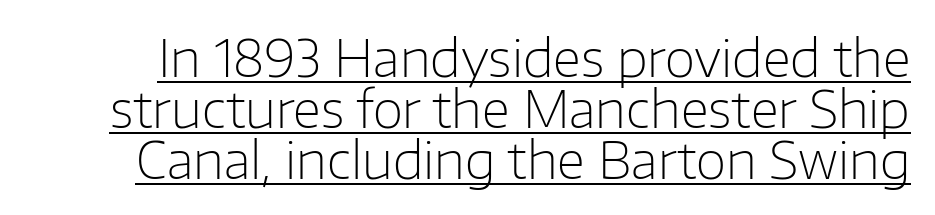
Q: Is the text bold? A: No.
Q: Is the text italic (slanted)? A: No, it is upright.
Q: Is the typeface a serif or a sans-serif typeface? A: Sans-serif.
Q: Is the text underlined? A: Yes.
Q: Is the spacing between letters normal or unusually wide? A: Normal.
Q: Is the spacing between lines tight, normal or loose? A: Tight.
Q: Width (condensed, normal, or wide)? A: Normal.
Q: Stroke contrast? A: Low.
Q: x-height? A: Medium.
Q: Monospaced? A: No.
